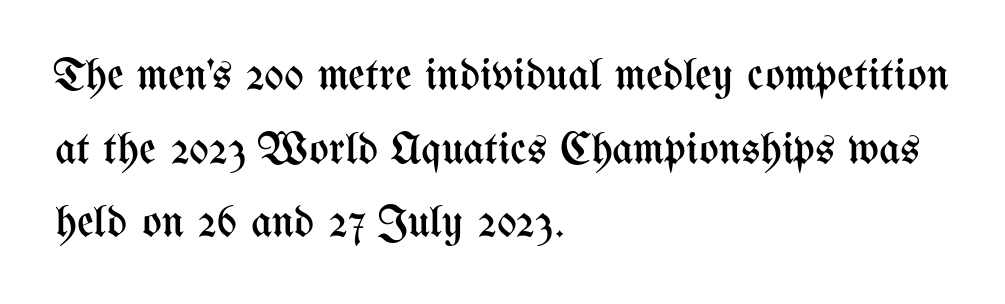
{"italic": "no", "bold": "no", "weight": "regular", "width": "condensed", "stroke_contrast": "medium", "x_height": "medium", "monospaced": "no", "underline": "no", "align": "left", "line_spacing": "normal", "line_spacing_ratio": 1.6, "letter_spacing": "normal", "letter_spacing_em": 0.0, "glyph_px": 46}
